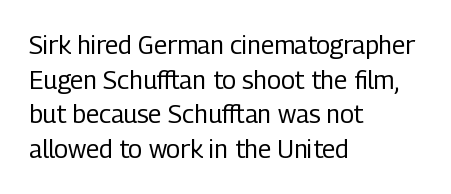
The image shows 25 px text type, upright; set left-aligned, normal line spacing (1.39x), normal letter spacing, not underlined.
